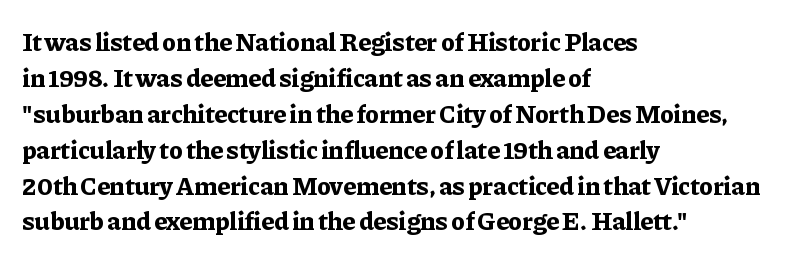
The image shows 26 px bold type, upright; set left-aligned, normal line spacing (1.38x), normal letter spacing, not underlined.
